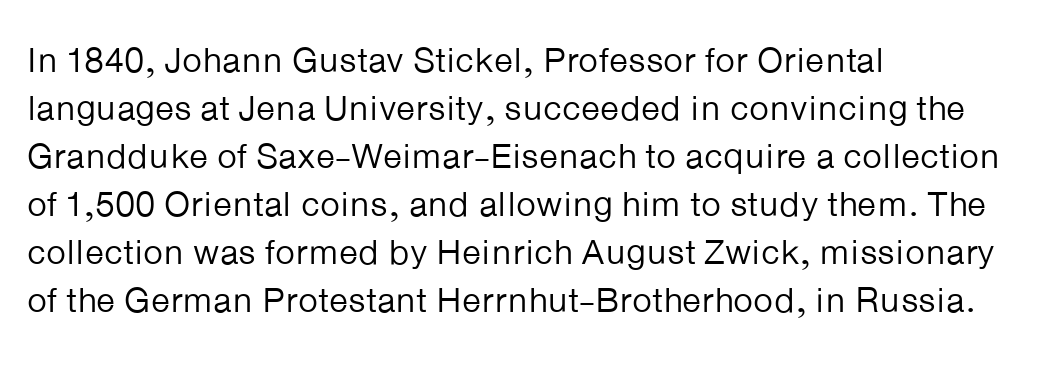
Each row of text sits above clean, open space. A sans-serif font was chosen for this passage. Vertically, the passage feels balanced, rows spaced as you'd expect. Proportional: the letters do not fall into vertical columns.
